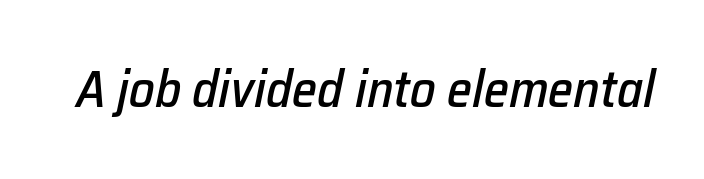
{"italic": "yes", "lean": "right", "slant_degrees": 12, "width": "normal", "stroke_contrast": "low", "x_height": "medium", "monospaced": "no", "underline": "no", "letter_spacing": "normal", "letter_spacing_em": 0.0, "glyph_px": 51}
